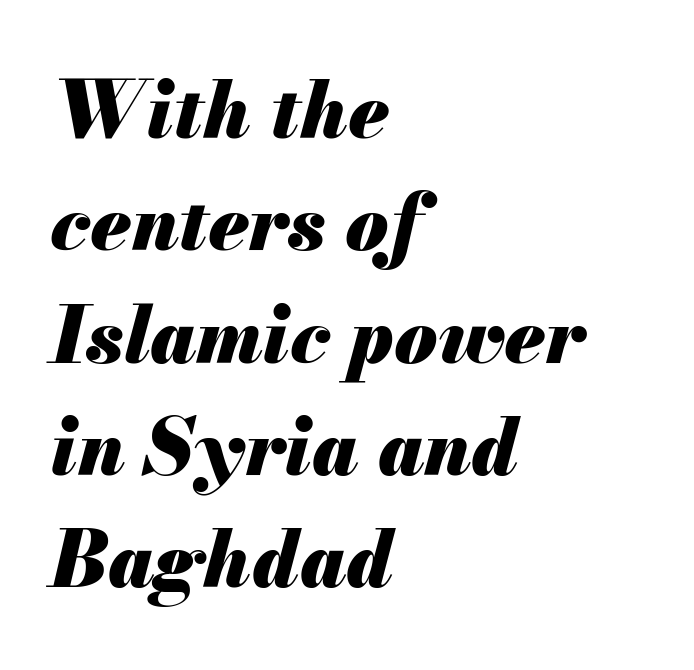
Q: Is the text bold? A: Yes.
Q: Is the text italic (slanted)? A: Yes, it leans right by about 13 degrees.
Q: Is the text underlined? A: No.
Q: How is the paragraph aligned? A: Left-aligned.
Q: Is the spacing between letters normal or unusually wide? A: Normal.
Q: Is the spacing between lines tight, normal or loose? A: Normal.
Q: Width (condensed, normal, or wide)? A: Normal.
Q: Stroke contrast? A: Medium.
Q: x-height? A: Small.
Q: Monospaced? A: No.
